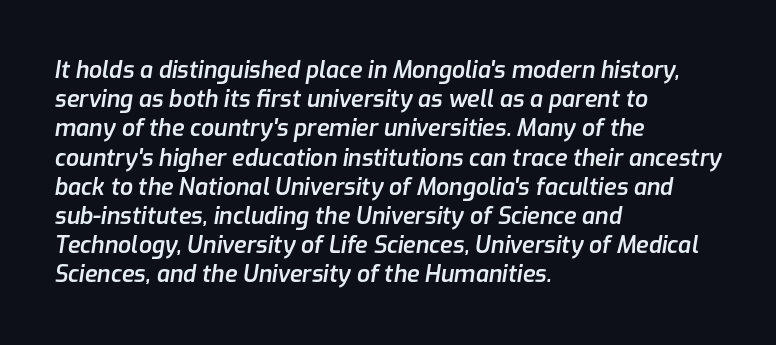
Q: Is the text bold? A: Semi-bold.
Q: Is the text italic (slanted)? A: Yes, it leans right by about 9 degrees.
Q: Is the text underlined? A: No.
Q: How is the paragraph aligned? A: Left-aligned.
Q: Is the spacing between letters normal or unusually wide? A: Normal.
Q: Is the spacing between lines tight, normal or loose? A: Normal.
